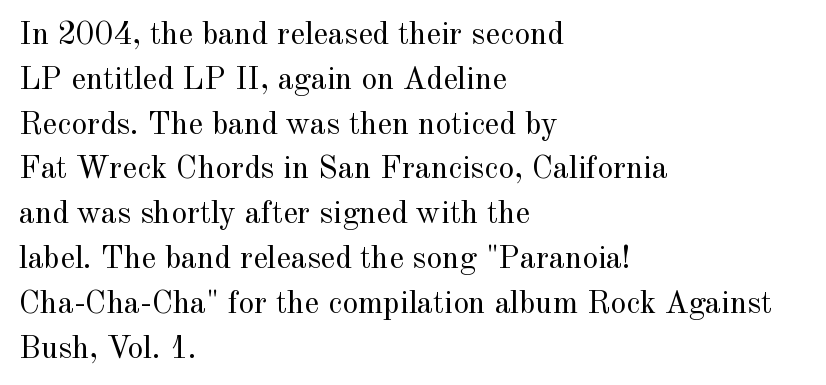
Is there any slant? The stems are plumb. All the whitespace from short lines collects on the right. Compared with typical paragraphs, the rows here are spaced about the same. This rendering employs a face with finishing strokes, i.e., a serif. Letters have the restrained weight of plain body copy at most.
